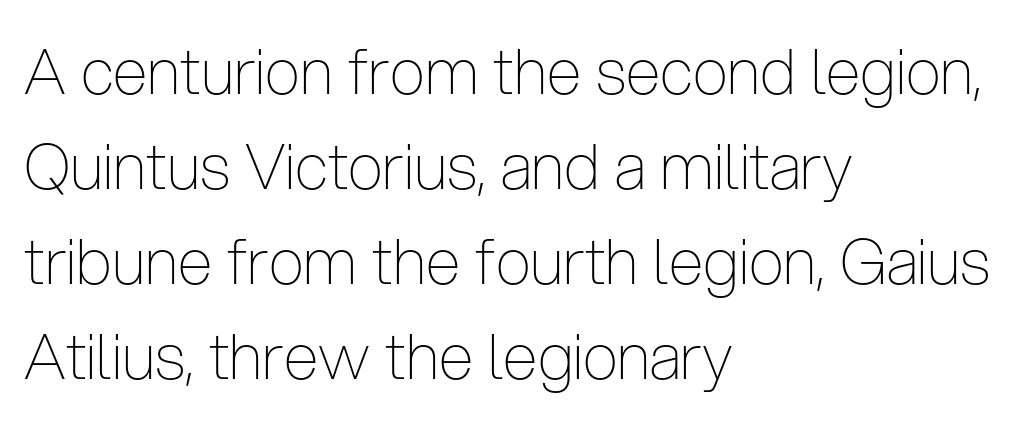
The image shows 63 px thin, condensed sans-serif type, upright; set left-aligned, normal line spacing (1.51x), normal letter spacing, not underlined; low stroke contrast and a medium x-height.
